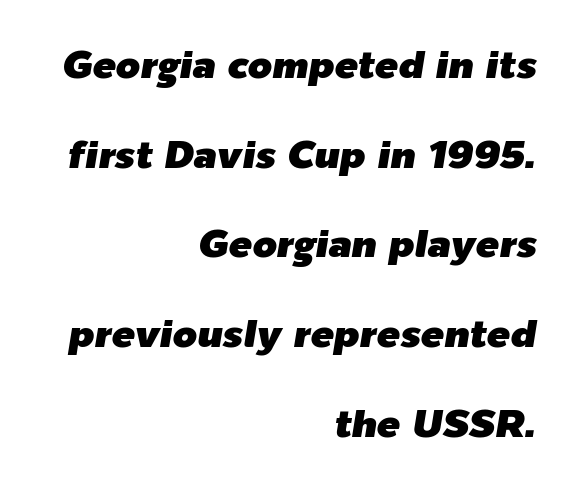
Q: Is the text italic (slanted)? A: Yes, it leans right by about 9 degrees.
Q: Is the text underlined? A: No.
Q: How is the paragraph aligned? A: Right-aligned.
Q: Is the spacing between letters normal or unusually wide? A: Normal.
Q: Is the spacing between lines tight, normal or loose? A: Loose.
Q: Width (condensed, normal, or wide)? A: Normal.
Q: Stroke contrast? A: Low.
Q: x-height? A: Medium.
Q: Monospaced? A: No.
